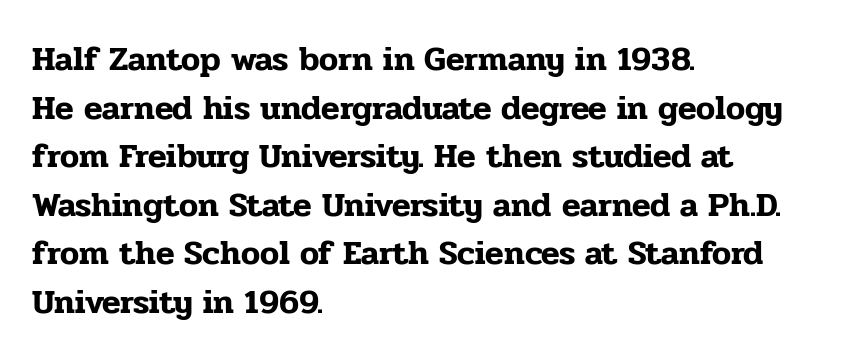
The rows are spaced the way most documents space them. Descenders hang freely into open space. Quick note: not italic, upright. Inter-character spacing is left at the font's built-in metrics. Look at the bottom of the vertical strokes: they flare into serifs here. Do the characters align in a grid? No, the font is proportional.
